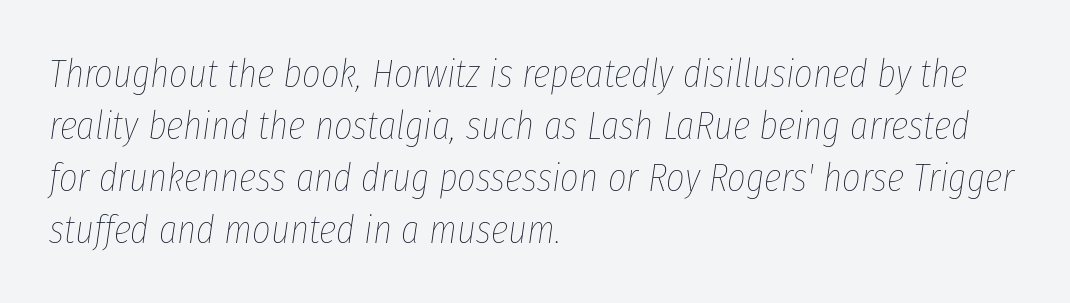
Q: Is the text bold? A: No.
Q: Is the text italic (slanted)? A: Yes, it leans right by about 8 degrees.
Q: Is the text underlined? A: No.
Q: How is the paragraph aligned? A: Left-aligned.
Q: Is the spacing between letters normal or unusually wide? A: Normal.
Q: Is the spacing between lines tight, normal or loose? A: Normal.
Q: Width (condensed, normal, or wide)? A: Condensed.
Q: Stroke contrast? A: Low.
Q: x-height? A: Medium.
Q: Monospaced? A: No.
